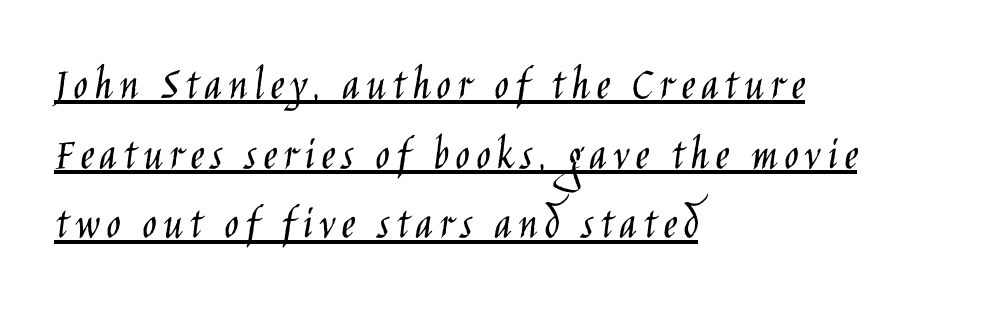
Q: Is the text bold? A: No.
Q: Is the text italic (slanted)? A: Yes.
Q: Is the typeface a serif or a sans-serif typeface? A: Sans-serif.
Q: Is the text underlined? A: Yes.
Q: How is the paragraph aligned? A: Left-aligned.
Q: Is the spacing between lines tight, normal or loose? A: Normal.
Q: Width (condensed, normal, or wide)? A: Condensed.
Q: Stroke contrast? A: Low.
Q: x-height? A: Large.
Q: Monospaced? A: No.
